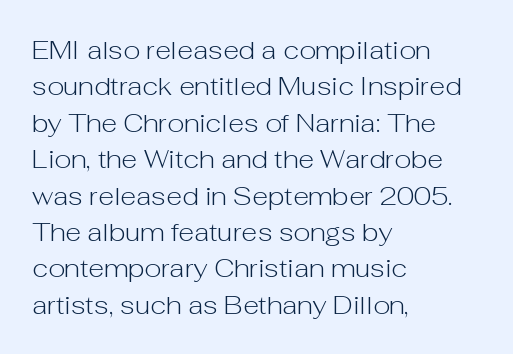
Q: Is the text bold? A: No.
Q: Is the text italic (slanted)? A: No, it is upright.
Q: Is the text underlined? A: No.
Q: How is the paragraph aligned? A: Left-aligned.
Q: Is the spacing between letters normal or unusually wide? A: Normal.
Q: Is the spacing between lines tight, normal or loose? A: Normal.
